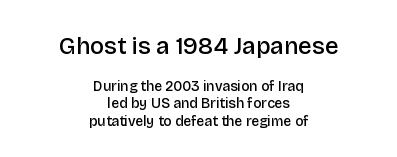
Q: Is the text bold? A: Semi-bold.
Q: Is the text italic (slanted)? A: No, it is upright.
Q: Is the text underlined? A: No.
Q: How is the paragraph aligned? A: Centered.
Q: Is the spacing between letters normal or unusually wide? A: Normal.
Q: Which block of text is set in a larger size, the first (top) or the second (bottom)? A: The first (top) one.
